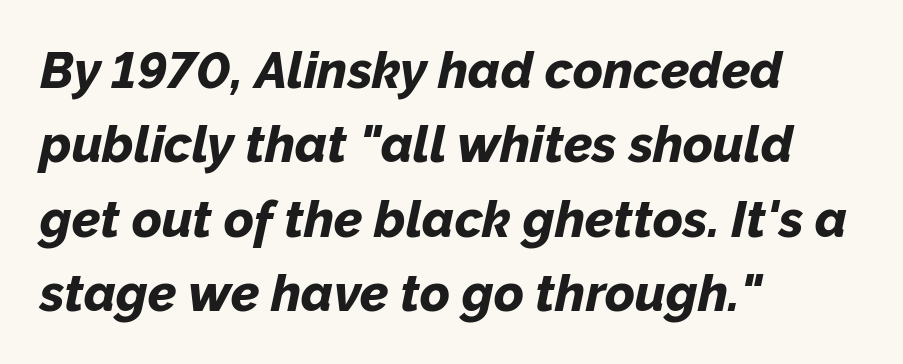
There is no visible air inserted between adjacent glyphs. Does the copy run flush right? No — it runs flush left. Vertical spacing — default. These lines are rendered in a variable-pitch font. The passage shown leans; its letterforms are oblique. What weight is shown? A full bold with thick strokes.
